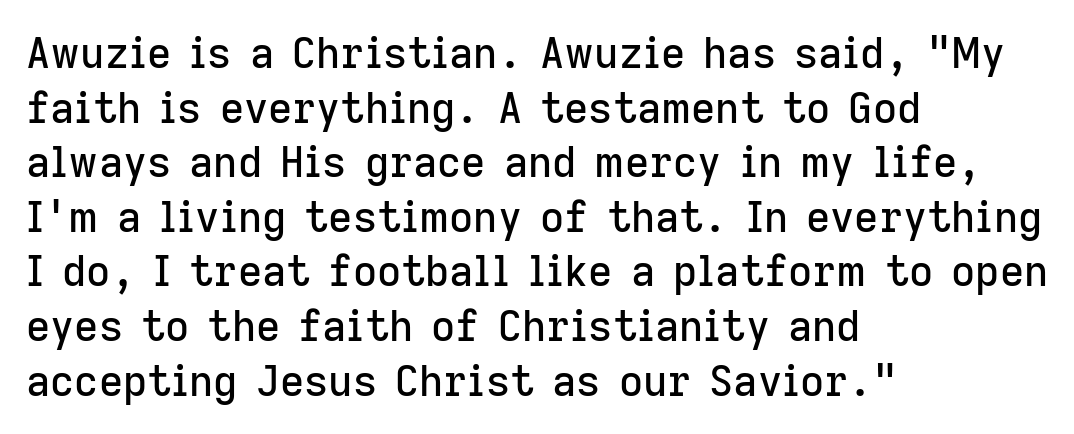
{"serif": "no", "italic": "no", "width": "normal", "stroke_contrast": "low", "x_height": "medium", "monospaced": "no", "underline": "no", "align": "left", "line_spacing": "normal", "line_spacing_ratio": 1.3, "letter_spacing": "normal", "letter_spacing_em": 0.0, "glyph_px": 42}
